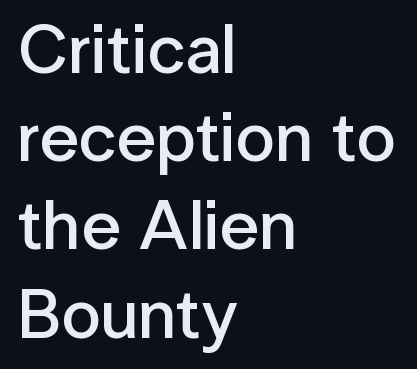
The image shows 70 px semibold sans-serif type, upright; set left-aligned, normal line spacing (1.26x), normal letter spacing, not underlined; low stroke contrast and a medium x-height.
